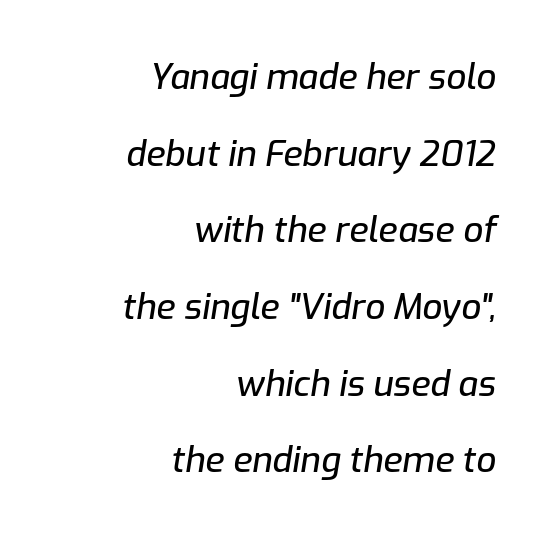
{"italic": "yes", "lean": "right", "slant_degrees": 9, "width": "normal", "stroke_contrast": "low", "x_height": "medium", "monospaced": "no", "underline": "no", "align": "right", "line_spacing": "loose", "line_spacing_ratio": 2.19, "letter_spacing": "normal", "letter_spacing_em": 0.0, "glyph_px": 35}
